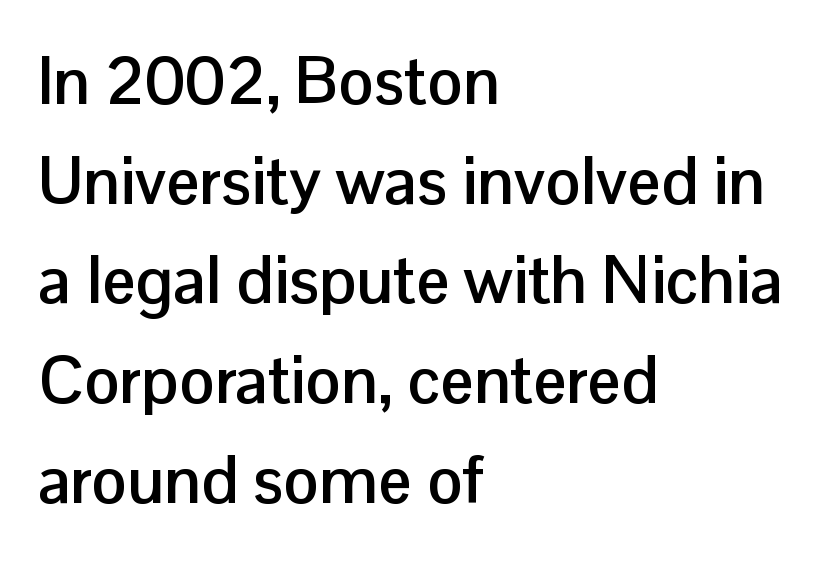
{"serif": "no", "italic": "no", "bold": "yes", "weight": "semibold", "width": "normal", "stroke_contrast": "low", "x_height": "medium", "monospaced": "no", "underline": "no", "align": "left", "line_spacing": "normal", "line_spacing_ratio": 1.51, "letter_spacing": "normal", "letter_spacing_em": 0.0, "glyph_px": 66}
